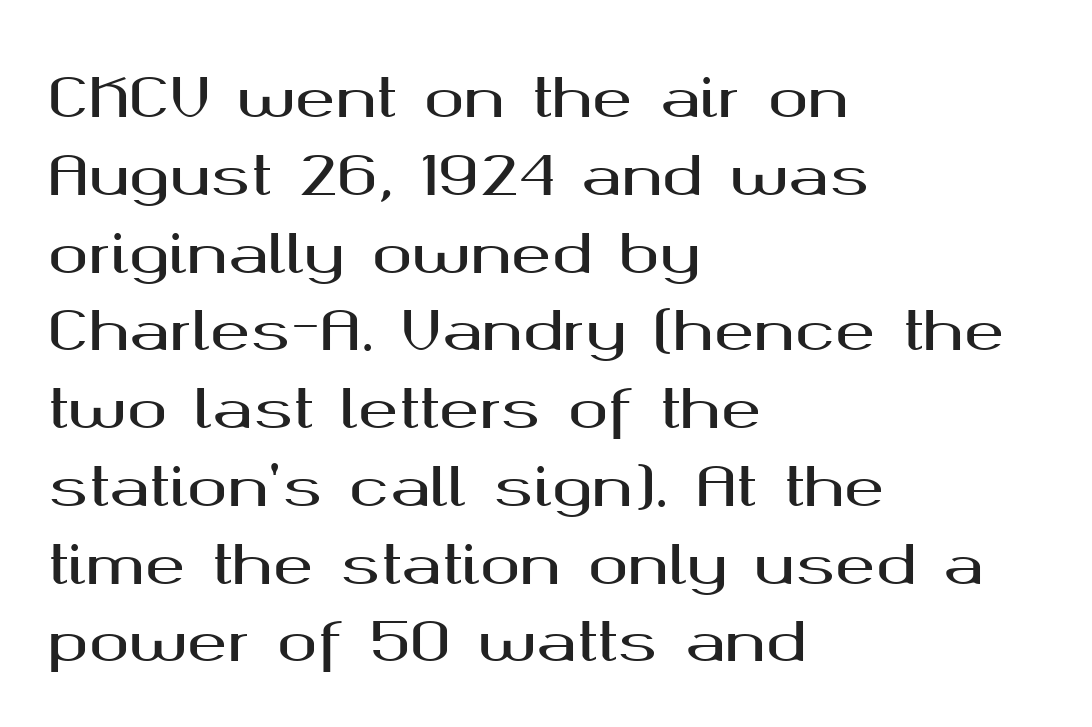
Q: Is the text italic (slanted)? A: No, it is upright.
Q: Is the typeface a serif or a sans-serif typeface? A: Sans-serif.
Q: Is the text underlined? A: No.
Q: How is the paragraph aligned? A: Left-aligned.
Q: Is the spacing between letters normal or unusually wide? A: Normal.
Q: Is the spacing between lines tight, normal or loose? A: Normal.
Q: Width (condensed, normal, or wide)? A: Wide.
Q: Stroke contrast? A: Medium.
Q: x-height? A: Medium.
Q: Monospaced? A: No.
